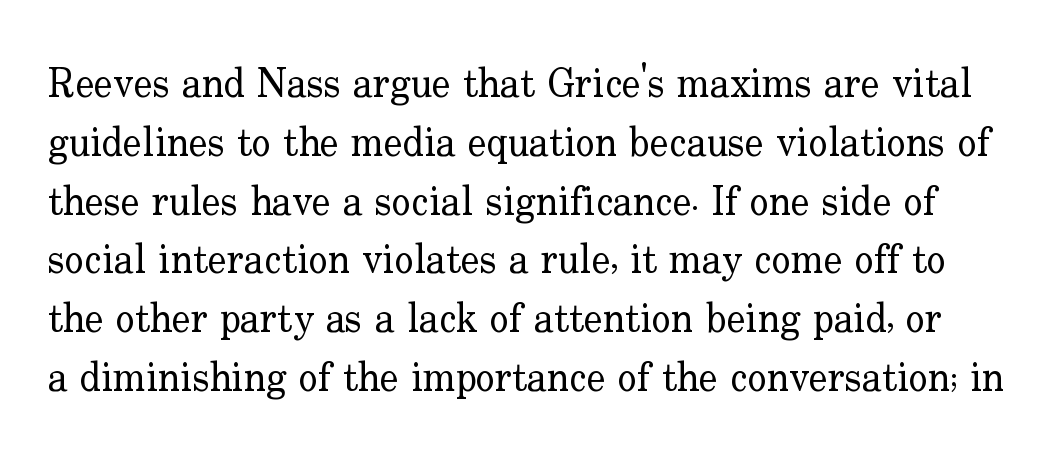
Q: Is the text bold? A: No.
Q: Is the text italic (slanted)? A: No, it is upright.
Q: Is the typeface a serif or a sans-serif typeface? A: Serif.
Q: Is the text underlined? A: No.
Q: Is the spacing between letters normal or unusually wide? A: Normal.
Q: Is the spacing between lines tight, normal or loose? A: Normal.
Q: Width (condensed, normal, or wide)? A: Normal.
Q: Stroke contrast? A: Low.
Q: x-height? A: Small.
Q: Monospaced? A: No.
